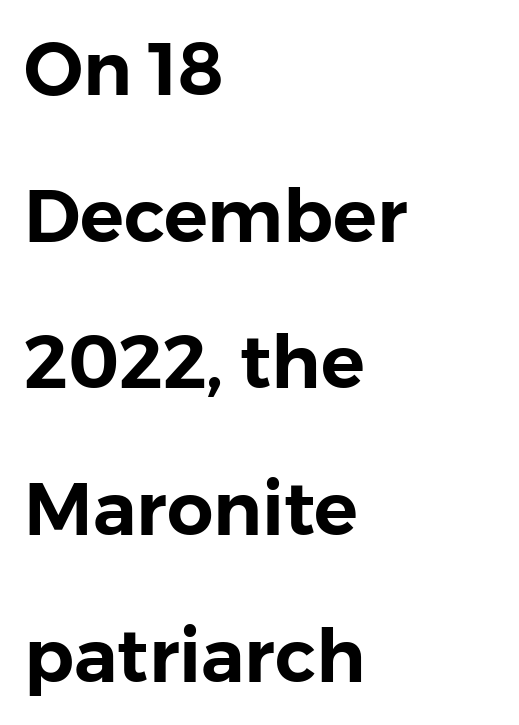
In CSS terms this would be text-align: left. The baseline area is clear. Loosely led — the rows are spread out. The type is set solid horizontally, with unmodified tracking. A typesetter would call this proportional, since set widths differ per character.
